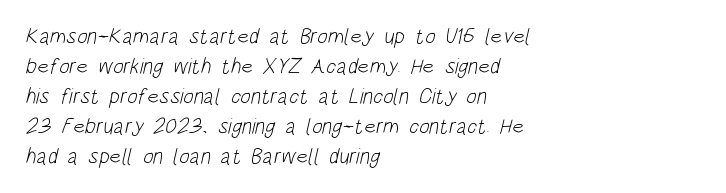
{"bold": "no", "underline": "no", "align": "left", "line_spacing": "normal", "line_spacing_ratio": 1.36, "letter_spacing": "normal", "letter_spacing_em": 0.0, "glyph_px": 22}
